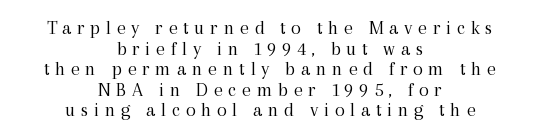
Quick note: not italic, upright. Short note: letters widely spaced. The passage is arranged like a title page — every line centered. Unbolded letterforms with no extra heft. Honestly, there is no underline to notice here at all.
